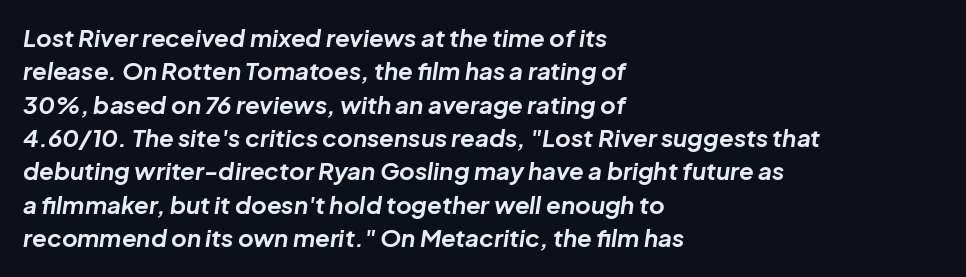
The image shows 24 px bold type, italic (leaning right); set left-aligned, normal line spacing (1.39x), normal letter spacing, not underlined.
